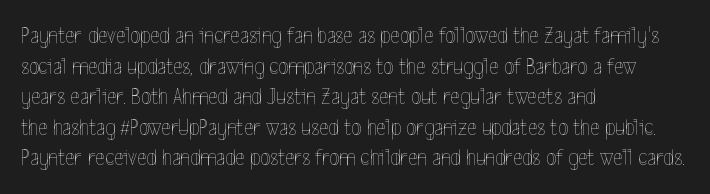
The image shows 23 px text type, upright; set left-aligned, normal line spacing (1.33x), normal letter spacing, not underlined.
